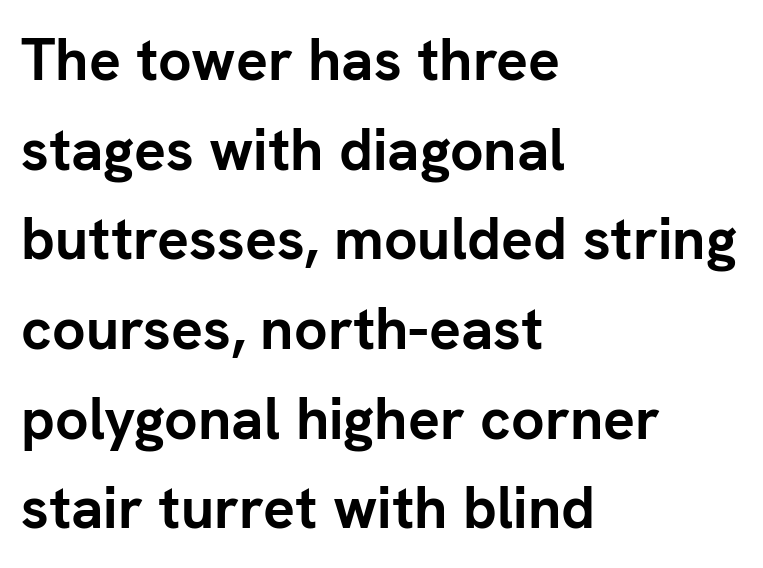
{"serif": "no", "italic": "no", "bold": "yes", "weight": "semibold", "width": "normal", "stroke_contrast": "low", "x_height": "medium", "monospaced": "no", "underline": "no", "align": "left", "line_spacing": "normal", "line_spacing_ratio": 1.52, "letter_spacing": "normal", "letter_spacing_em": 0.0, "glyph_px": 59}
